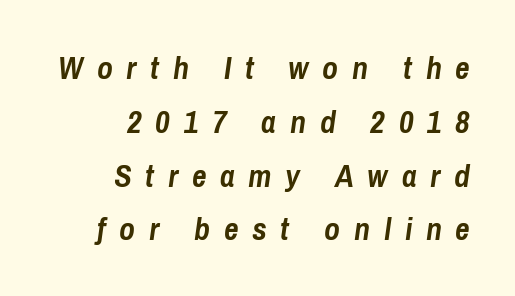
Spacing between characters has been opened up far beyond the box default. The leading is moderate, giving the passage an even texture. Is the type bold? Yes — the strokes are clearly thick and heavy. The whole block is typeset with a tilt. Only glyphs here, with clear space below each row.
